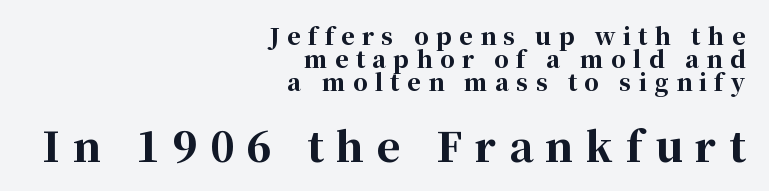
Q: Is the text bold? A: Yes.
Q: Is the text italic (slanted)? A: No, it is upright.
Q: Is the typeface a serif or a sans-serif typeface? A: Serif.
Q: Is the text underlined? A: No.
Q: How is the paragraph aligned? A: Right-aligned.
Q: Is the spacing between letters normal or unusually wide? A: Unusually wide.
Q: Is the spacing between lines tight, normal or loose? A: Tight.
Q: Which block of text is set in a larger size, the first (top) or the second (bottom)? A: The second (bottom) one.
Q: Width (condensed, normal, or wide)? A: Normal.
Q: Stroke contrast? A: High.
Q: x-height? A: Medium.
Q: Monospaced? A: No.
